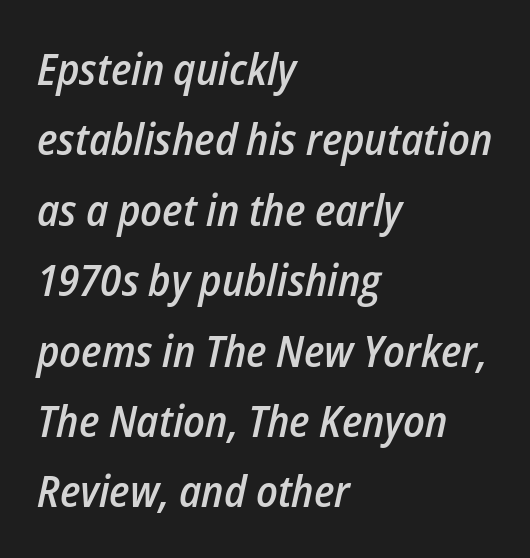
{"italic": "yes", "lean": "right", "slant_degrees": 12, "bold": "semi", "weight": "semibold", "width": "condensed", "stroke_contrast": "low", "x_height": "medium", "monospaced": "no", "underline": "no", "align": "left", "line_spacing": "normal", "line_spacing_ratio": 1.6, "letter_spacing": "normal", "letter_spacing_em": 0.0, "glyph_px": 44}
